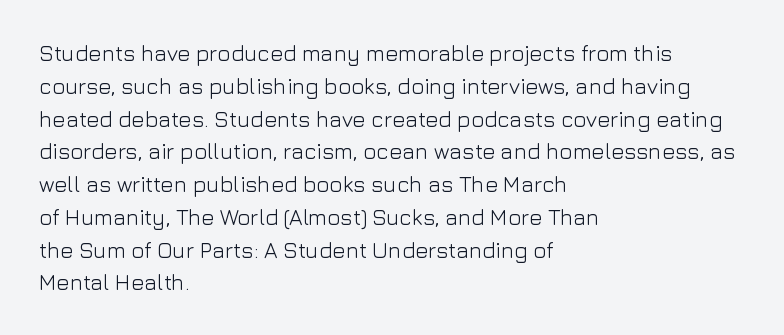
Descender tails drop into unmarked territory. Vertically, the passage feels balanced, rows spaced as you'd expect. The typesetter chose a ragged-right arrangement here. The typography opts for an upright posture over an oblique one. The rendering keeps characters at their native spacing. Stroke mass is kept to a normal reading level or below.
